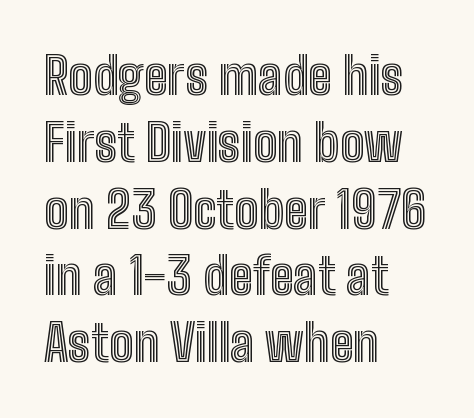
The image shows 51 px condensed type, upright; set left-aligned, normal line spacing (1.31x), normal letter spacing, not underlined; a medium x-height.
